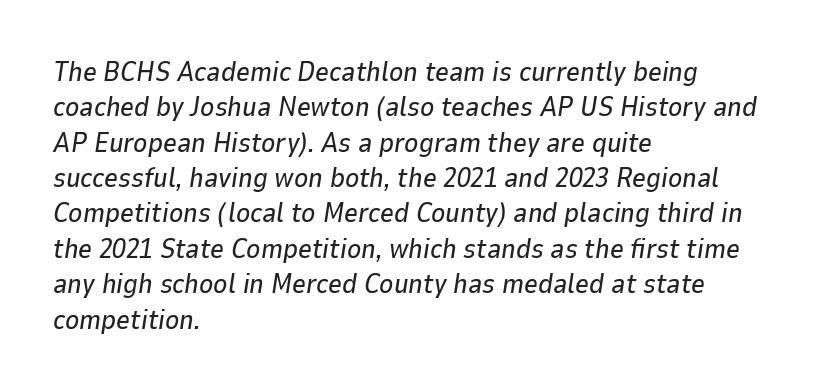
The image shows 27 px text type, italic (leaning right); set left-aligned, normal line spacing (1.31x), normal letter spacing, not underlined.
